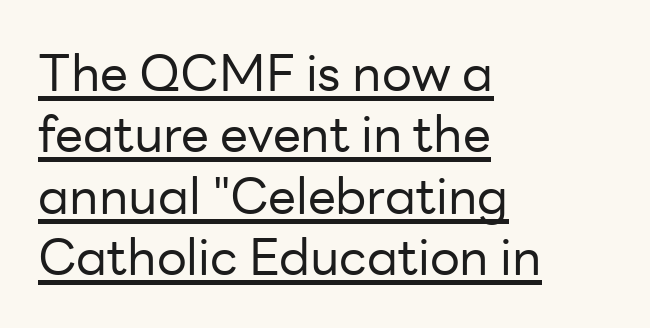
Q: Is the text bold? A: No.
Q: Is the text italic (slanted)? A: No, it is upright.
Q: Is the typeface a serif or a sans-serif typeface? A: Sans-serif.
Q: Is the text underlined? A: Yes.
Q: How is the paragraph aligned? A: Left-aligned.
Q: Is the spacing between letters normal or unusually wide? A: Normal.
Q: Width (condensed, normal, or wide)? A: Normal.
Q: Stroke contrast? A: Low.
Q: x-height? A: Medium.
Q: Monospaced? A: No.
